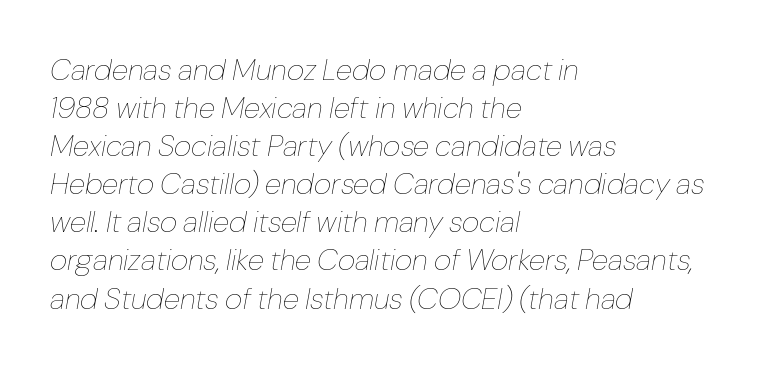
{"italic": "yes", "lean": "right", "slant_degrees": 10, "bold": "no", "weight": "thin", "width": "normal", "stroke_contrast": "low", "x_height": "medium", "monospaced": "no", "underline": "no", "align": "left", "line_spacing": "normal", "line_spacing_ratio": 1.27, "letter_spacing": "normal", "letter_spacing_em": 0.0, "glyph_px": 30}
